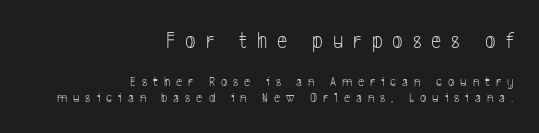
{"bold": "no", "underline": "no", "align": "right", "line_spacing_ratio": 1.18, "letter_spacing": "wide", "letter_spacing_em": 0.43, "larger_block": "first", "size_ratio": 1.64, "glyph_px": 23}
